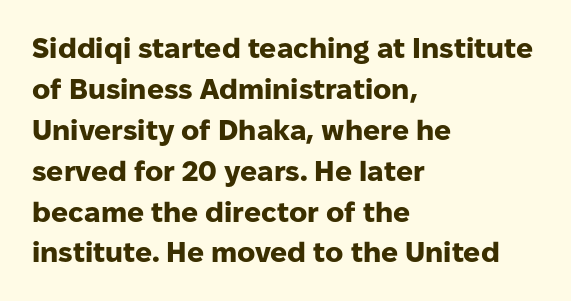
The image shows 28 px heavy sans-serif type, upright; set left-aligned, normal line spacing (1.46x), normal letter spacing, not underlined; low stroke contrast and a medium x-height.
